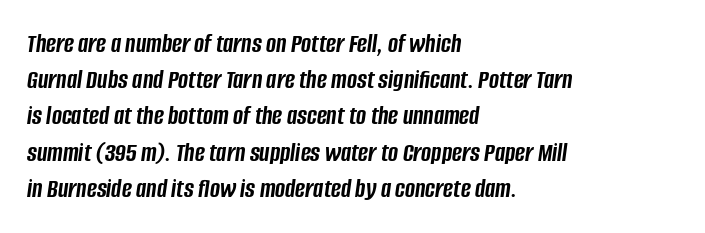
Horizontally, the lines are justified to the leading edge only. If you drew a line through each stem, it would be angled. This rendering leaves character spacing at its baseline value. This rendering features lettering with no underline. Baseline-to-baseline distance is the conventional proportion of letter height.
